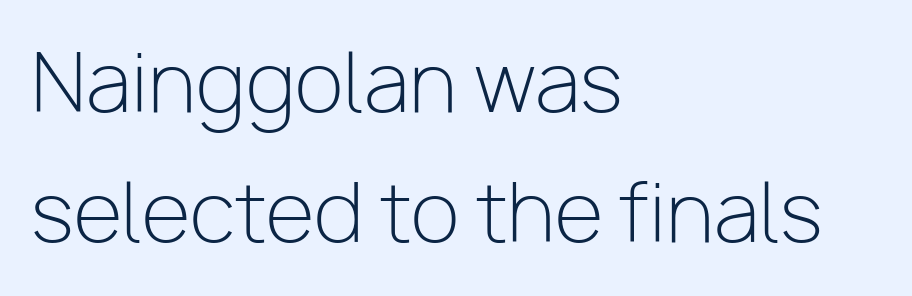
{"serif": "no", "italic": "no", "bold": "no", "weight": "light", "width": "normal", "stroke_contrast": "low", "x_height": "medium", "monospaced": "no", "underline": "no", "align": "left", "line_spacing": "normal", "line_spacing_ratio": 1.63, "letter_spacing": "normal", "letter_spacing_em": 0.0, "glyph_px": 80}
